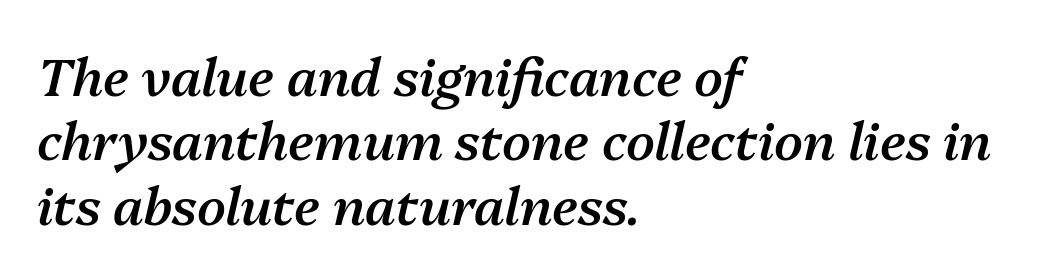
The image shows 52 px semibold type, italic (leaning right); set left-aligned, line spacing 1.24x, normal letter spacing, not underlined; medium stroke contrast and a medium x-height.
